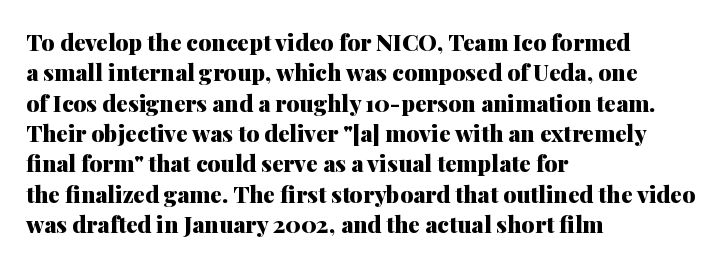
{"italic": "no", "bold": "yes", "underline": "no", "align": "left", "line_spacing": "normal", "line_spacing_ratio": 1.32, "letter_spacing": "normal", "letter_spacing_em": 0.0, "glyph_px": 23}
